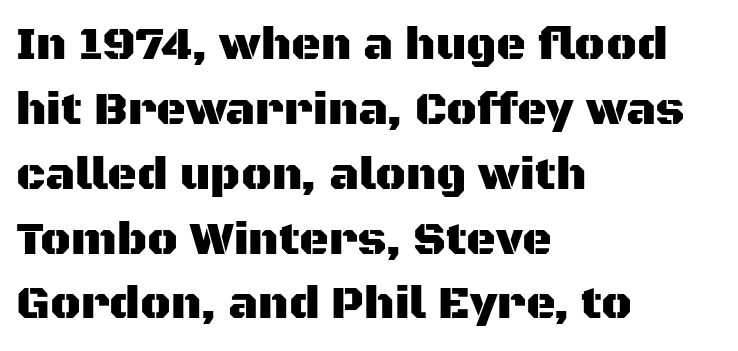
{"serif": "no", "italic": "no", "width": "normal", "stroke_contrast": "medium", "x_height": "large", "monospaced": "no", "underline": "no", "align": "left", "line_spacing": "normal", "line_spacing_ratio": 1.41, "letter_spacing": "normal", "letter_spacing_em": 0.0, "glyph_px": 46}
